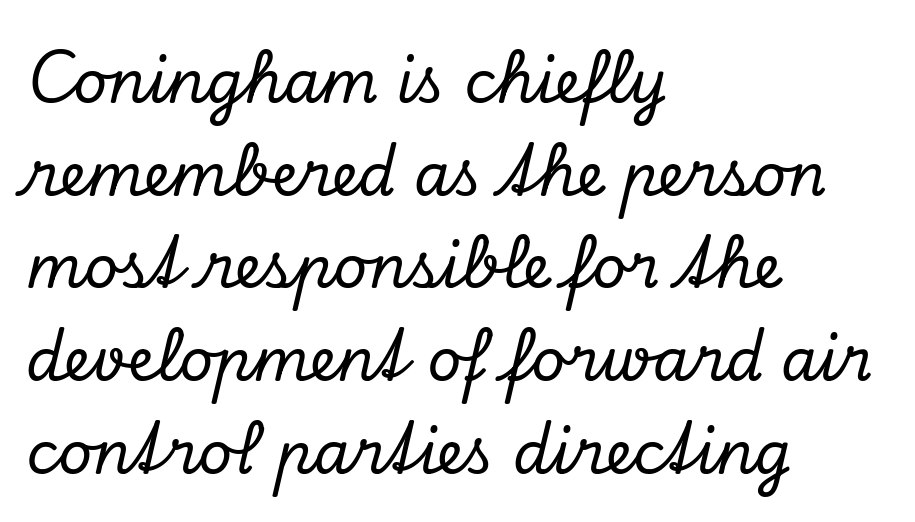
The image shows 59 px serif type, italic (leaning right); set left-aligned, normal line spacing (1.57x), normal letter spacing, not underlined; low stroke contrast and a small x-height.
